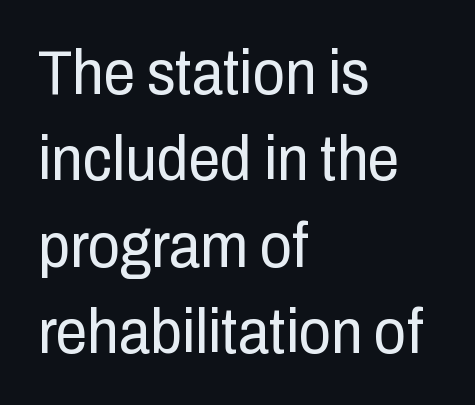
Q: Is the text bold? A: No.
Q: Is the text italic (slanted)? A: No, it is upright.
Q: Is the typeface a serif or a sans-serif typeface? A: Sans-serif.
Q: Is the text underlined? A: No.
Q: How is the paragraph aligned? A: Left-aligned.
Q: Is the spacing between letters normal or unusually wide? A: Normal.
Q: Is the spacing between lines tight, normal or loose? A: Normal.
Q: Width (condensed, normal, or wide)? A: Condensed.
Q: Stroke contrast? A: Low.
Q: x-height? A: Medium.
Q: Monospaced? A: No.
